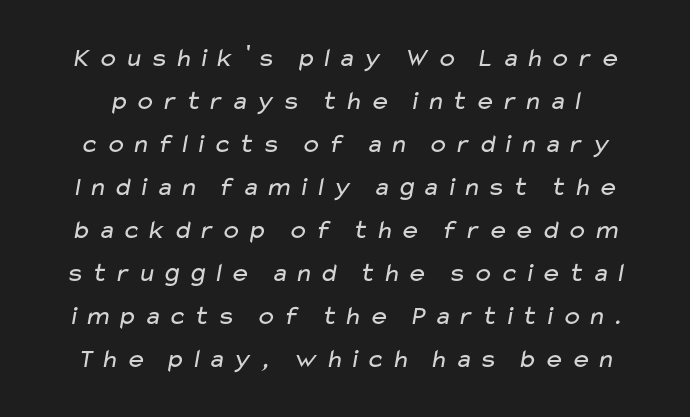
The image shows 27 px text type; set normal line spacing (1.59x), unusually wide letter spacing (+0.23 em), not underlined.
